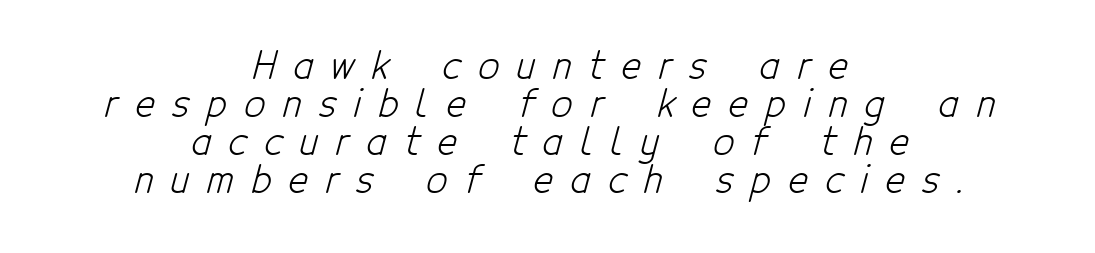
The image shows 37 px light, condensed sans-serif type; set centered, tight line spacing (1.03x), unusually wide letter spacing (+0.47 em), not underlined; low stroke contrast and a medium x-height.
